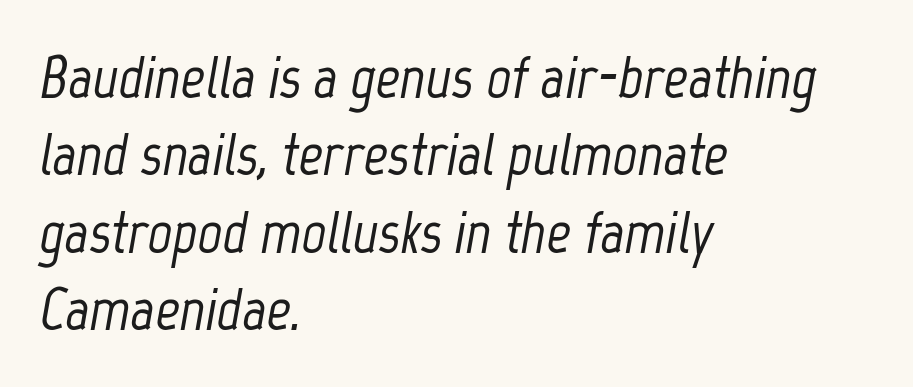
Q: Is the text italic (slanted)? A: Yes, it leans right by about 12 degrees.
Q: Is the text underlined? A: No.
Q: How is the paragraph aligned? A: Left-aligned.
Q: Is the spacing between letters normal or unusually wide? A: Normal.
Q: Is the spacing between lines tight, normal or loose? A: Normal.
Q: Width (condensed, normal, or wide)? A: Condensed.
Q: Stroke contrast? A: Low.
Q: x-height? A: Medium.
Q: Monospaced? A: No.
